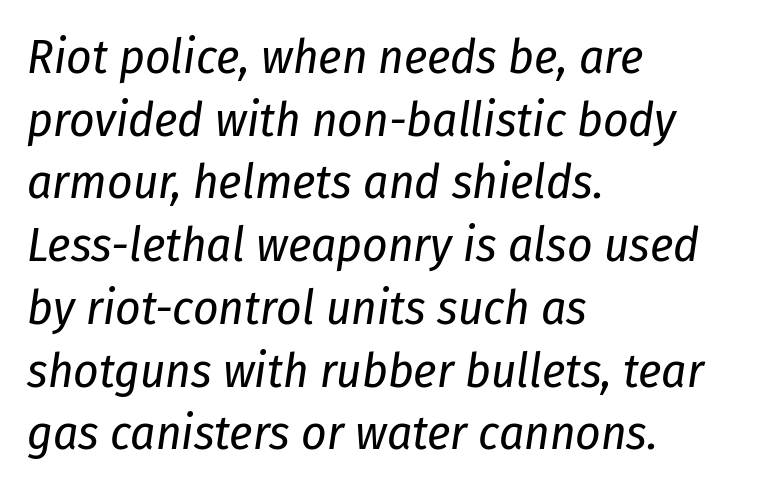
The image shows 49 px regular-weight, condensed type, italic (leaning right); set left-aligned, normal line spacing (1.28x), normal letter spacing, not underlined; low stroke contrast and a medium x-height.
